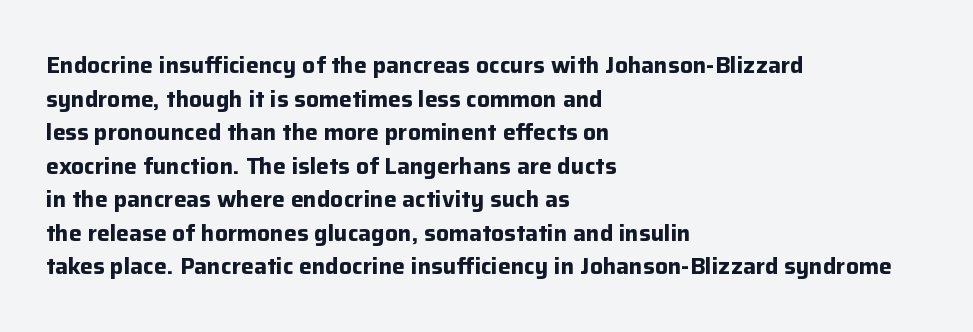
The image shows 23 px bold type, upright; set left-aligned, normal line spacing (1.46x), normal letter spacing, not underlined.
